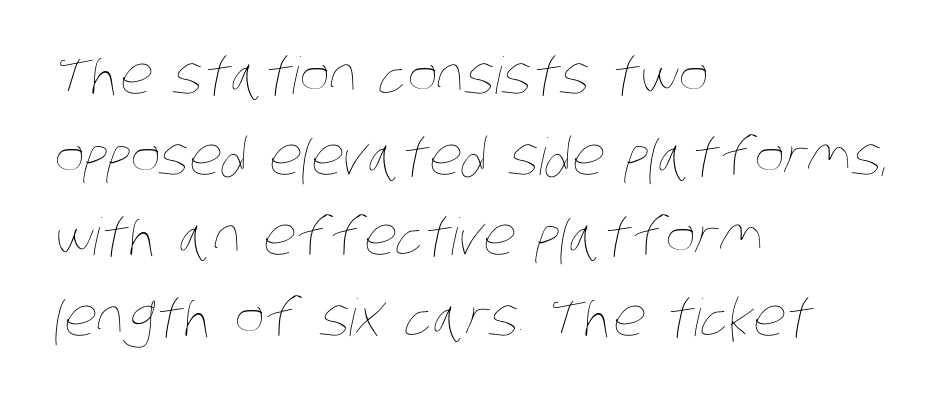
Q: Is the text bold? A: No.
Q: Is the text underlined? A: No.
Q: How is the paragraph aligned? A: Left-aligned.
Q: Is the spacing between letters normal or unusually wide? A: Normal.
Q: Is the spacing between lines tight, normal or loose? A: Normal.
Q: Width (condensed, normal, or wide)? A: Condensed.
Q: Stroke contrast? A: Low.
Q: x-height? A: Large.
Q: Monospaced? A: No.
